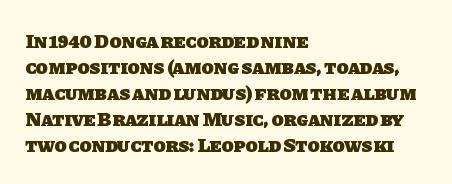
Q: Is the text bold? A: Yes.
Q: Is the text underlined? A: No.
Q: How is the paragraph aligned? A: Left-aligned.
Q: Is the spacing between letters normal or unusually wide? A: Normal.
Q: Is the spacing between lines tight, normal or loose? A: Normal.
